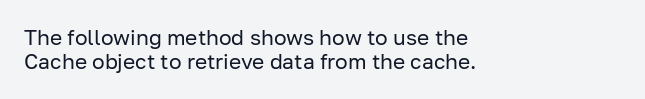
{"italic": "no", "bold": "no", "underline": "no", "align": "left", "line_spacing": "tight", "line_spacing_ratio": 1.15, "letter_spacing": "normal", "letter_spacing_em": 0.0, "glyph_px": 21}
